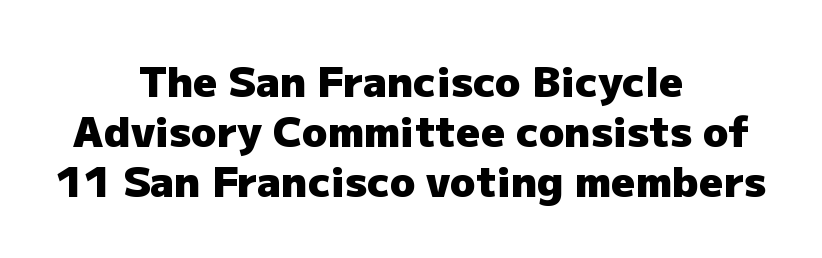
{"serif": "no", "italic": "no", "bold": "yes", "weight": "heavy", "width": "normal", "stroke_contrast": "low", "x_height": "medium", "monospaced": "no", "underline": "no", "align": "center", "line_spacing_ratio": 1.19, "letter_spacing": "normal", "letter_spacing_em": 0.0, "glyph_px": 42}
